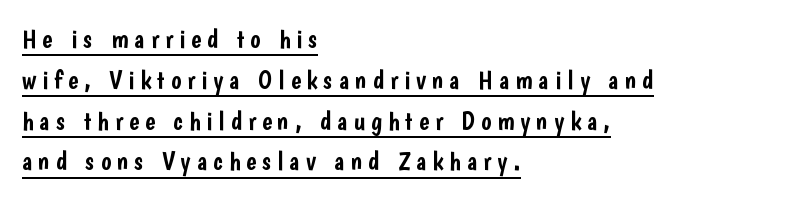
{"italic": "no", "underline": "yes", "align": "left", "line_spacing": "normal", "line_spacing_ratio": 1.51, "letter_spacing": "wide", "letter_spacing_em": 0.22, "glyph_px": 27}
